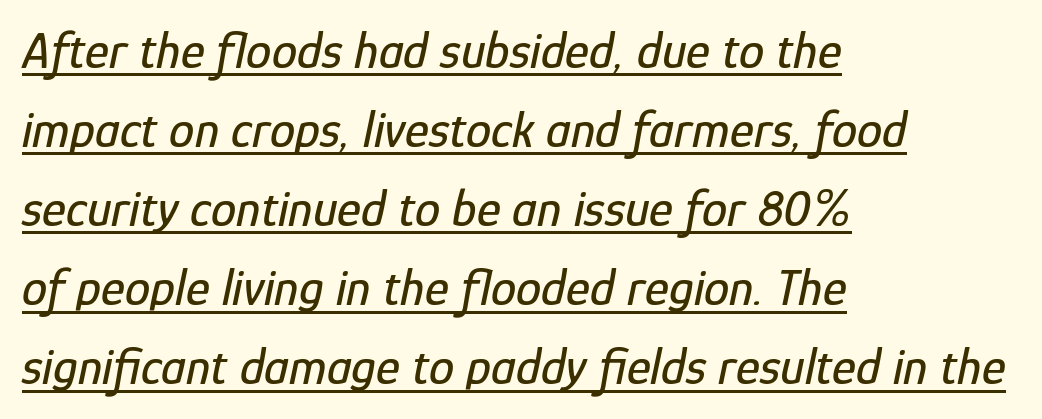
The paragraph shown leans on its left margin. Has an underline been added? It has. Letter spacing: default. The glyphs look as if they've been sheared to an angle. These lines are rendered in a variable-pitch font. Regular leading.
